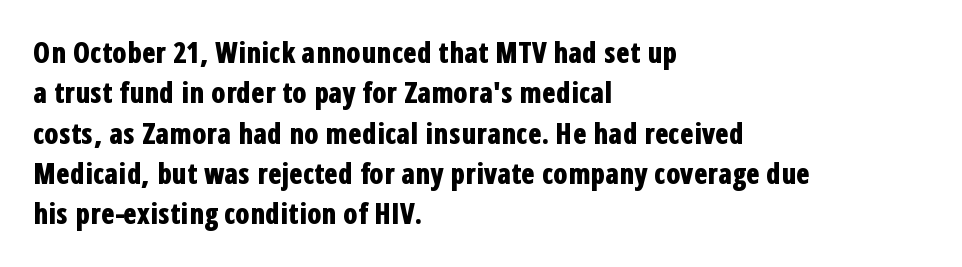
{"serif": "no", "italic": "no", "bold": "yes", "weight": "bold", "width": "condensed", "stroke_contrast": "low", "x_height": "medium", "monospaced": "no", "underline": "no", "align": "left", "line_spacing": "normal", "line_spacing_ratio": 1.44, "letter_spacing": "normal", "letter_spacing_em": 0.0, "glyph_px": 28}
